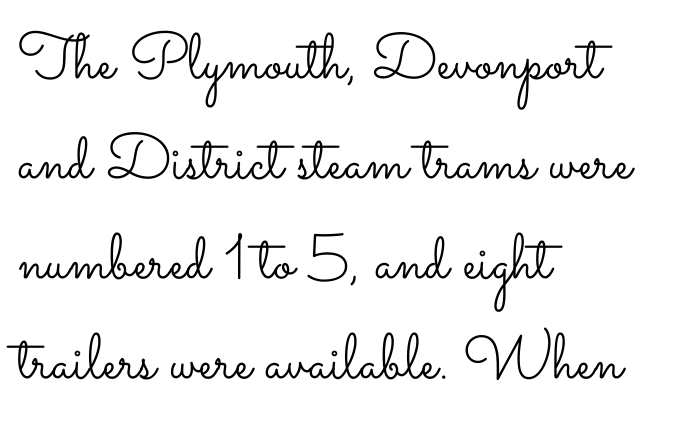
Q: Is the text bold? A: No.
Q: Is the text italic (slanted)? A: Yes.
Q: Is the text underlined? A: No.
Q: How is the paragraph aligned? A: Left-aligned.
Q: Is the spacing between letters normal or unusually wide? A: Normal.
Q: Is the spacing between lines tight, normal or loose? A: Normal.
Q: Width (condensed, normal, or wide)? A: Wide.
Q: Stroke contrast? A: Low.
Q: x-height? A: Small.
Q: Monospaced? A: No.
